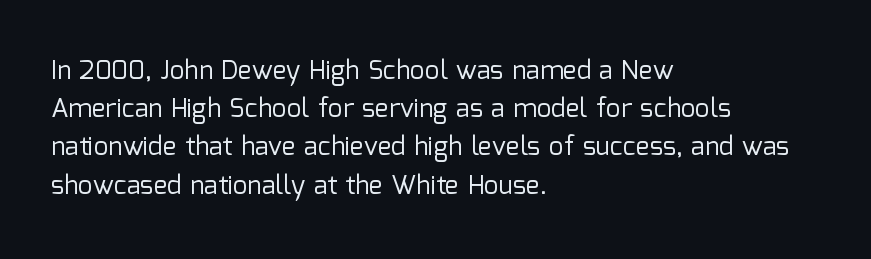
Q: Is the text bold? A: No.
Q: Is the text italic (slanted)? A: No, it is upright.
Q: Is the text underlined? A: No.
Q: How is the paragraph aligned? A: Left-aligned.
Q: Is the spacing between letters normal or unusually wide? A: Normal.
Q: Is the spacing between lines tight, normal or loose? A: Normal.
